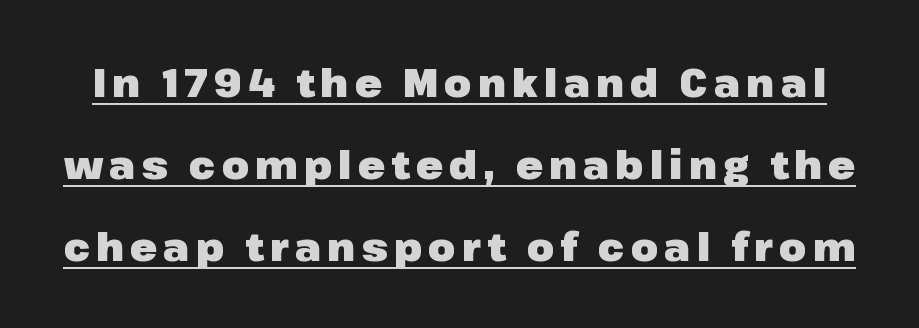
{"serif": "no", "italic": "no", "bold": "yes", "weight": "heavy", "width": "normal", "stroke_contrast": "low", "x_height": "medium", "monospaced": "no", "underline": "yes", "line_spacing": "loose", "line_spacing_ratio": 2.1, "glyph_px": 39}
